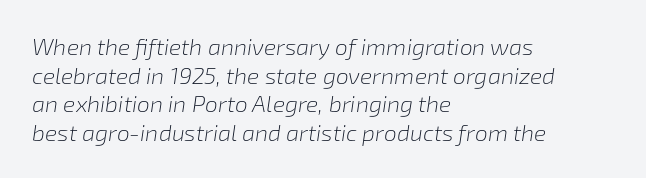
The image shows 23 px text type, italic (leaning right); set left-aligned, line spacing 1.24x, normal letter spacing, not underlined.
